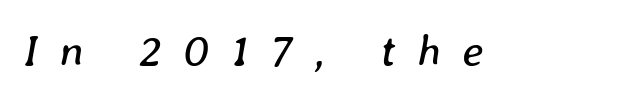
The image shows 45 px regular-weight type, italic (leaning right); set unusually wide letter spacing (+0.47 em), not underlined; low stroke contrast and a medium x-height.
